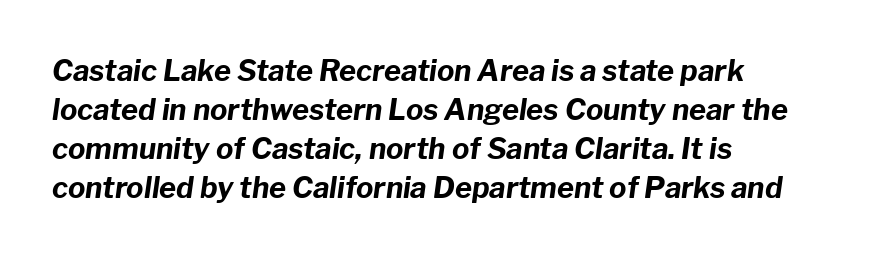
Q: Is the text bold? A: Yes.
Q: Is the text italic (slanted)? A: Yes, it leans right by about 8 degrees.
Q: Is the text underlined? A: No.
Q: How is the paragraph aligned? A: Left-aligned.
Q: Is the spacing between letters normal or unusually wide? A: Normal.
Q: Is the spacing between lines tight, normal or loose? A: Normal.
Q: Width (condensed, normal, or wide)? A: Normal.
Q: Stroke contrast? A: Low.
Q: x-height? A: Medium.
Q: Monospaced? A: No.
